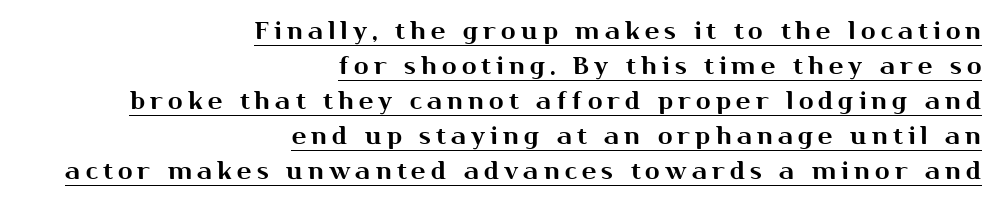
Q: Is the text italic (slanted)? A: No, it is upright.
Q: Is the text underlined? A: Yes.
Q: How is the paragraph aligned? A: Right-aligned.
Q: Is the spacing between letters normal or unusually wide? A: Unusually wide.
Q: Is the spacing between lines tight, normal or loose? A: Normal.
